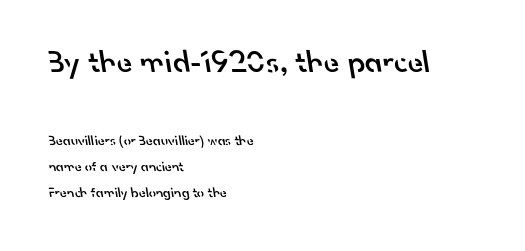
{"serif": "no", "bold": "semi", "weight": "semibold", "width": "normal", "stroke_contrast": "low", "x_height": "small", "monospaced": "no", "underline": "no", "align": "left", "line_spacing_ratio": 1.88, "letter_spacing": "normal", "letter_spacing_em": 0.0, "larger_block": "first", "size_ratio": 2.29, "glyph_px": 32}
